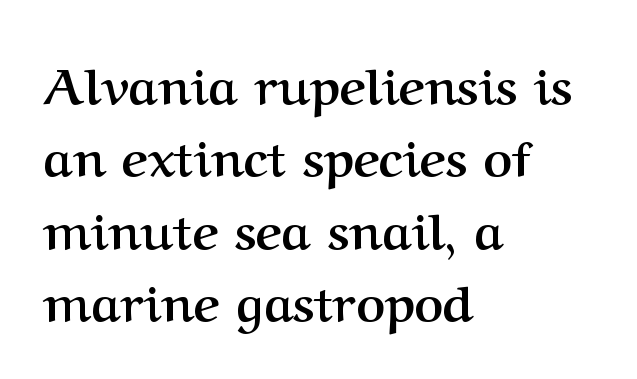
The image shows 50 px semibold serif type, upright; set left-aligned, normal line spacing (1.45x), normal letter spacing, not underlined; medium stroke contrast and a medium x-height.
